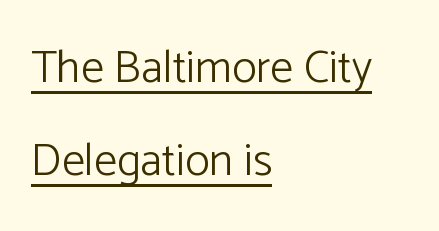
The image shows 46 px light sans-serif type, upright; set left-aligned, loose line spacing (2.02x), normal letter spacing, underlined; low stroke contrast and a medium x-height.
